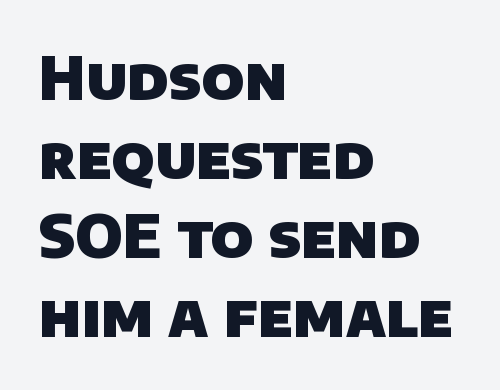
Q: Is the text bold? A: Yes.
Q: Is the typeface a serif or a sans-serif typeface? A: Sans-serif.
Q: Is the text underlined? A: No.
Q: How is the paragraph aligned? A: Left-aligned.
Q: Is the spacing between letters normal or unusually wide? A: Normal.
Q: Is the spacing between lines tight, normal or loose? A: Normal.
Q: Width (condensed, normal, or wide)? A: Normal.
Q: Stroke contrast? A: Low.
Q: x-height? A: Large.
Q: Monospaced? A: No.
